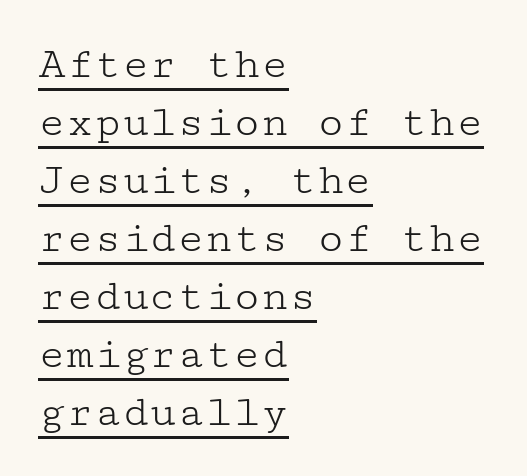
The image shows 46 px light, wide serif type, upright; set left-aligned, normal line spacing (1.26x), normal letter spacing, underlined; low stroke contrast and a medium x-height.
